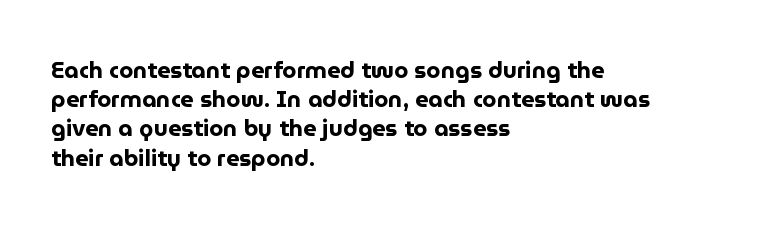
The image shows 23 px bold type, upright; set left-aligned, normal line spacing (1.27x), normal letter spacing, not underlined.
